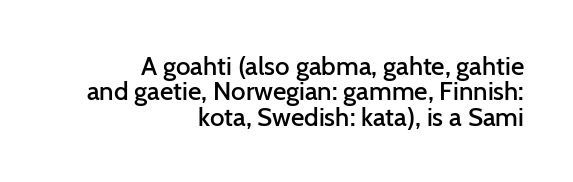
The strokes are fattened partway — semibold, not bold. The passage shown has conventional tracking throughout. Does the lettering tilt? It doesn't — this is upright. Layout note: lines flush right. Vertically, the passage feels compressed, each row crowding the next.
